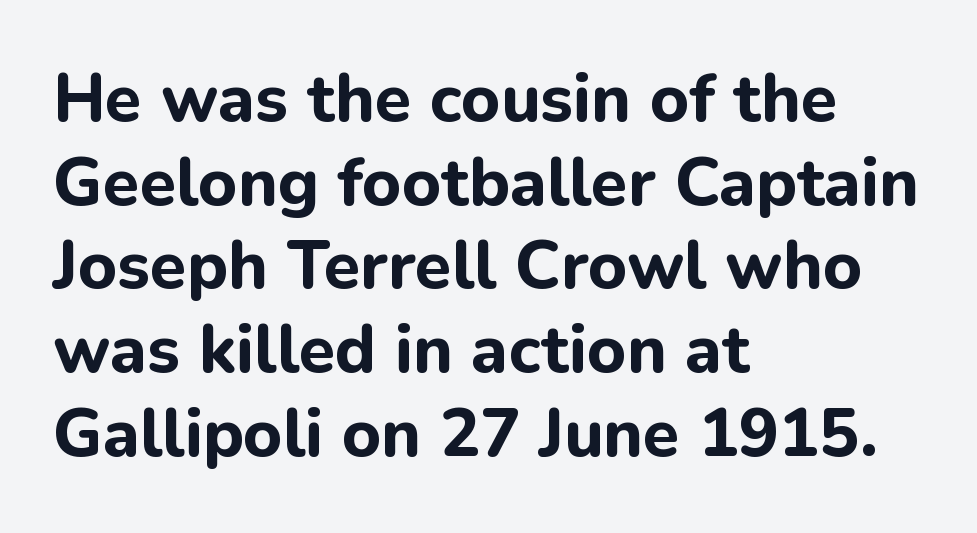
This sample uses a sans-serif face. How heavy is the stroke? Heavy — this is a bold. Line starts are locked; line ends wander. Think of a printed novel: that variable character pitch is what you see here. This sample uses an upright cut, with every glyph sitting square on the baseline.
